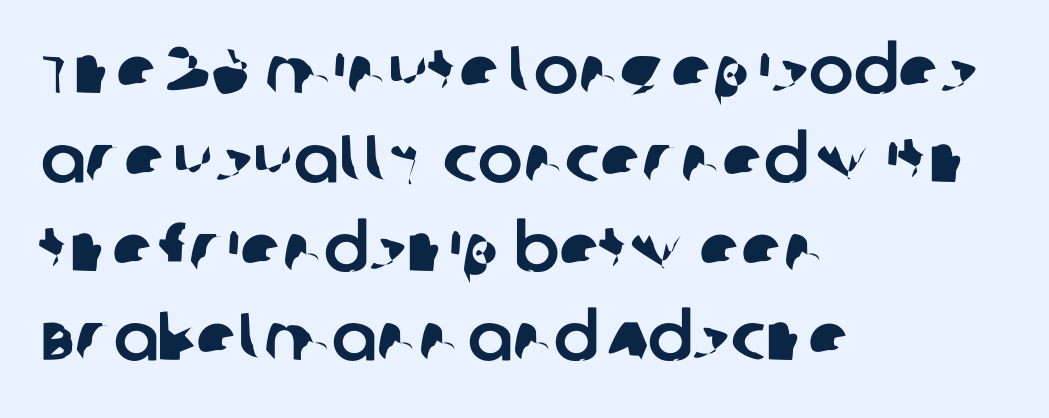
The image shows 67 px sans-serif type; set left-aligned, normal line spacing (1.33x), normal letter spacing, not underlined; low stroke contrast and a large x-height.
